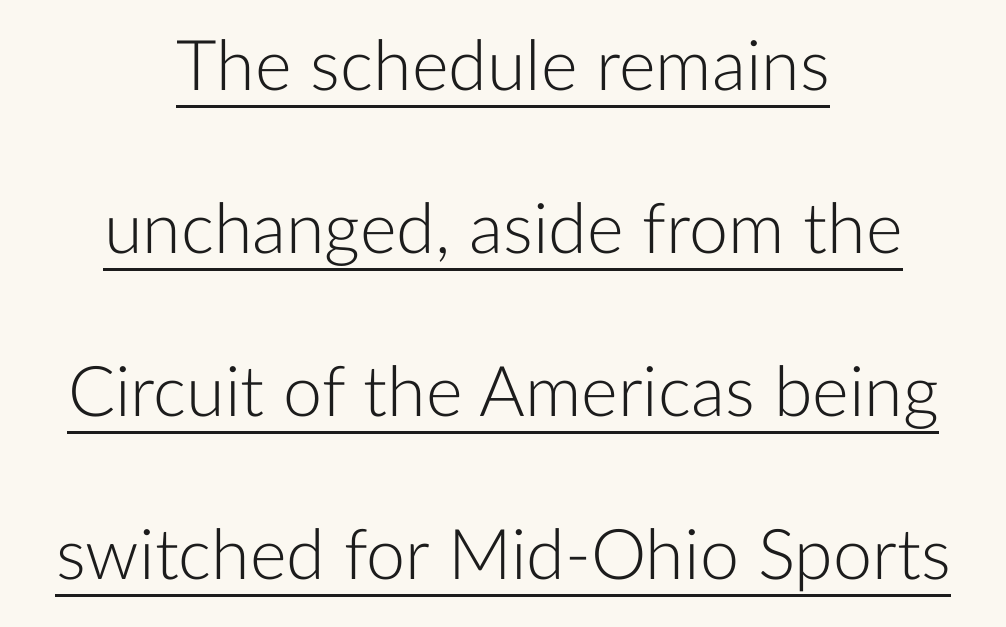
Emphasis is given by a line drawn under the lettering. Interline gaps are noticeably wide in this sample. Type style note: lacks serifs. Students, note that the glyphs here touch the page at normal intervals.
